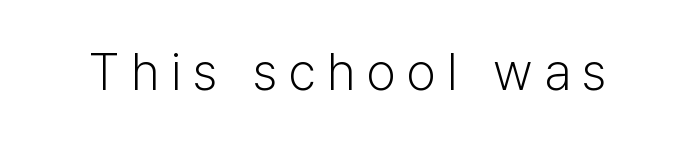
{"serif": "no", "italic": "no", "bold": "no", "weight": "light", "width": "normal", "stroke_contrast": "low", "x_height": "medium", "monospaced": "no", "underline": "no", "letter_spacing": "wide", "letter_spacing_em": 0.22, "glyph_px": 52}
